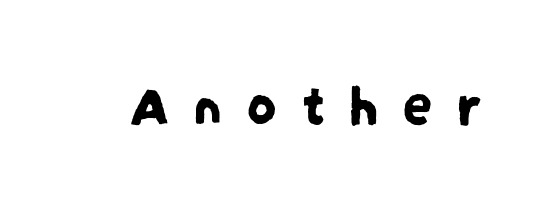
The face used here is proportionally spaced, like ordinary book or web type. Inter-character spacing is expanded well beyond the font's built-in metrics. The foot of each line stays bare and open. Typographically, this falls in the sans-serif category.
